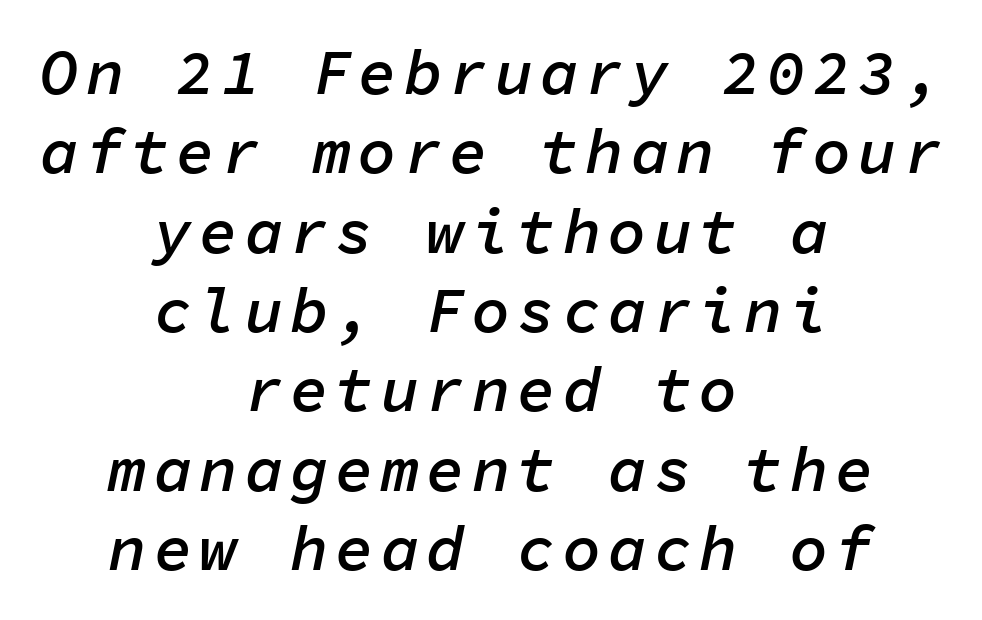
Q: Is the text bold? A: Semi-bold.
Q: Is the text italic (slanted)? A: Yes, it leans right by about 11 degrees.
Q: Is the text underlined? A: No.
Q: How is the paragraph aligned? A: Centered.
Q: Width (condensed, normal, or wide)? A: Normal.
Q: Stroke contrast? A: Low.
Q: x-height? A: Medium.
Q: Monospaced? A: Yes.
